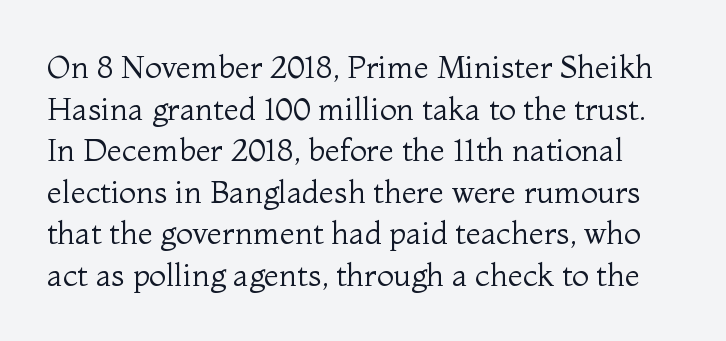
{"serif": "yes", "italic": "no", "bold": "no", "weight": "regular", "width": "normal", "stroke_contrast": "medium", "x_height": "medium", "monospaced": "no", "underline": "no", "line_spacing": "normal", "line_spacing_ratio": 1.34, "letter_spacing": "normal", "letter_spacing_em": 0.0, "glyph_px": 31}
